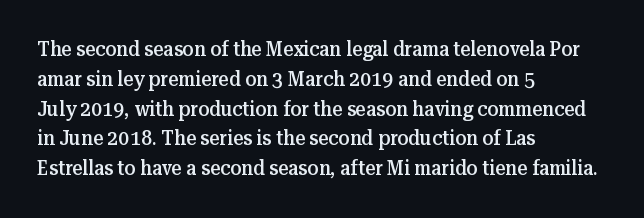
The image shows 20 px text type, upright; set left-aligned, normal line spacing (1.49x), normal letter spacing, not underlined.
